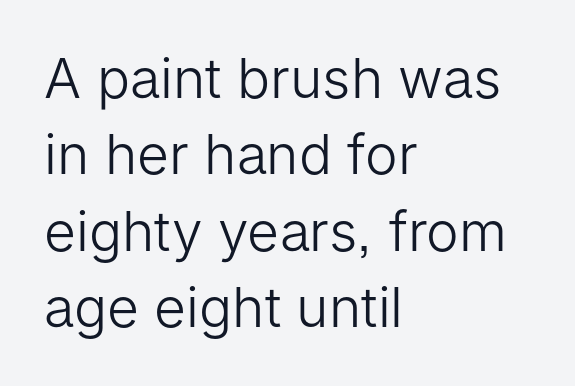
Each word holds together tightly as a unit, with standard inter-letter gaps. The specimen omits any rule beneath the text block's lines. Observe the absence of serifs on each vertical stroke in this sample. Vertical strokes here are truly vertical. The text block is weighted toward the left margin, trailing off unevenly rightward. If you measured baseline to baseline, you'd find a middling distance.
